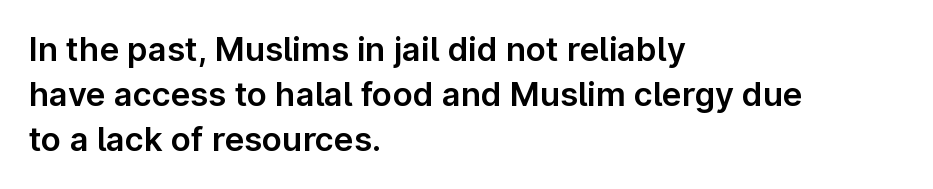
{"serif": "no", "italic": "no", "width": "normal", "stroke_contrast": "low", "x_height": "medium", "monospaced": "no", "underline": "no", "align": "left", "line_spacing": "normal", "line_spacing_ratio": 1.37, "letter_spacing": "normal", "letter_spacing_em": 0.0, "glyph_px": 33}
